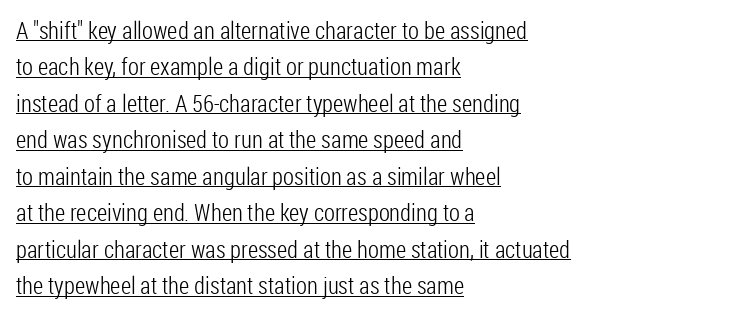
{"italic": "no", "bold": "no", "underline": "yes", "align": "left", "line_spacing": "normal", "line_spacing_ratio": 1.52, "letter_spacing": "normal", "letter_spacing_em": 0.0, "glyph_px": 24}
